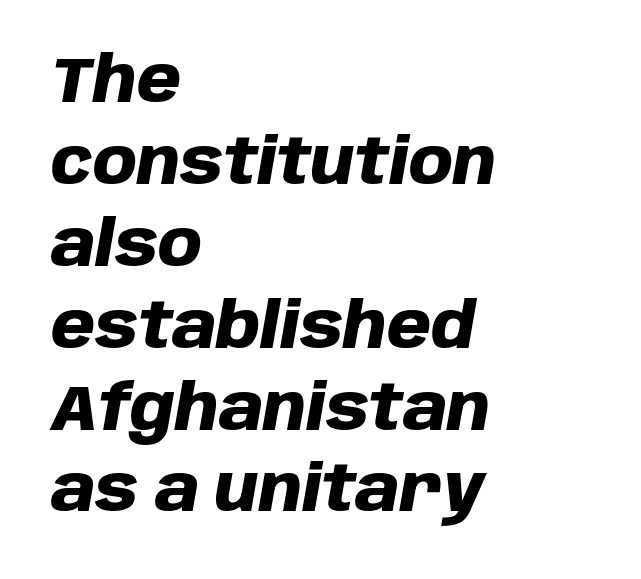
{"italic": "yes", "lean": "right", "slant_degrees": 10, "bold": "yes", "weight": "heavy", "width": "normal", "stroke_contrast": "low", "x_height": "large", "monospaced": "no", "underline": "no", "align": "left", "line_spacing": "normal", "line_spacing_ratio": 1.3, "letter_spacing": "normal", "letter_spacing_em": 0.0, "glyph_px": 63}
